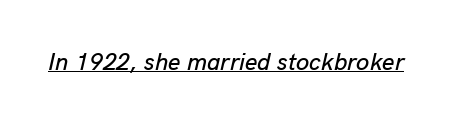
The image shows 24 px text type, italic (leaning right); set normal letter spacing, underlined.
